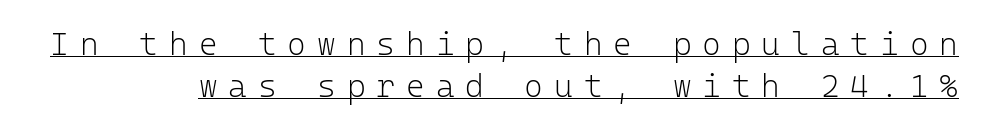
The image shows 32 px light sans-serif type, upright, monospaced; set normal line spacing (1.3x), unusually wide letter spacing (+0.34 em), underlined; low stroke contrast and a medium x-height.
